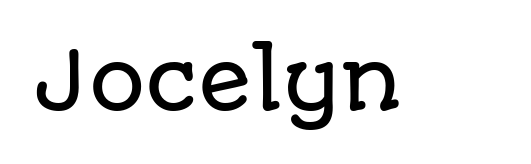
{"serif": "no", "italic": "no", "width": "normal", "stroke_contrast": "low", "x_height": "large", "monospaced": "no", "underline": "no", "letter_spacing": "normal", "letter_spacing_em": 0.0, "glyph_px": 79}
